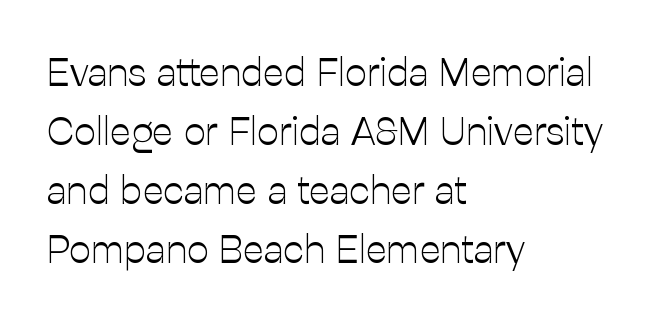
The image shows 39 px light sans-serif type, upright; set left-aligned, normal line spacing (1.51x), normal letter spacing, not underlined; low stroke contrast and a medium x-height.
